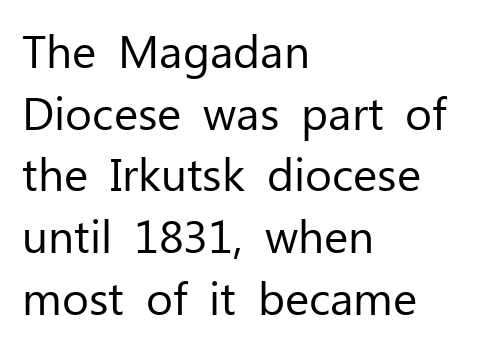
{"serif": "no", "italic": "no", "bold": "no", "weight": "regular", "width": "normal", "stroke_contrast": "low", "x_height": "medium", "monospaced": "no", "underline": "no", "align": "left", "line_spacing": "normal", "line_spacing_ratio": 1.34, "letter_spacing": "normal", "letter_spacing_em": 0.0, "glyph_px": 46}
